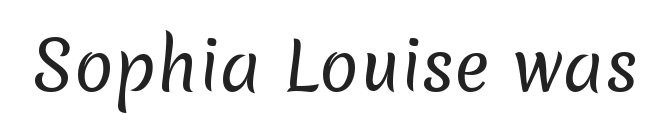
Q: Is the text bold? A: No.
Q: Is the typeface a serif or a sans-serif typeface? A: Sans-serif.
Q: Is the text underlined? A: No.
Q: Is the spacing between letters normal or unusually wide? A: Normal.
Q: Width (condensed, normal, or wide)? A: Normal.
Q: Stroke contrast? A: Low.
Q: x-height? A: Medium.
Q: Monospaced? A: No.
